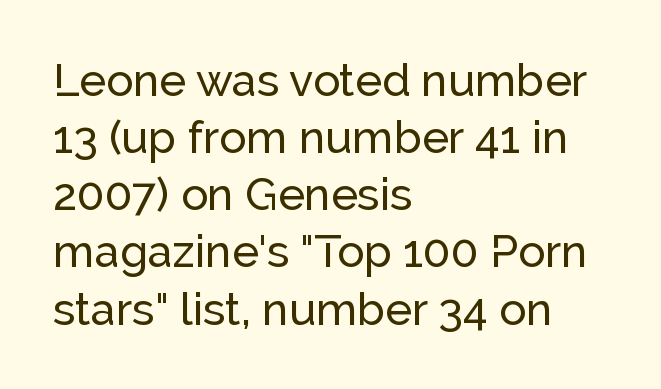
The image shows 45 px sans-serif type, upright; set left-aligned, normal line spacing (1.27x), normal letter spacing, not underlined; low stroke contrast and a medium x-height.
